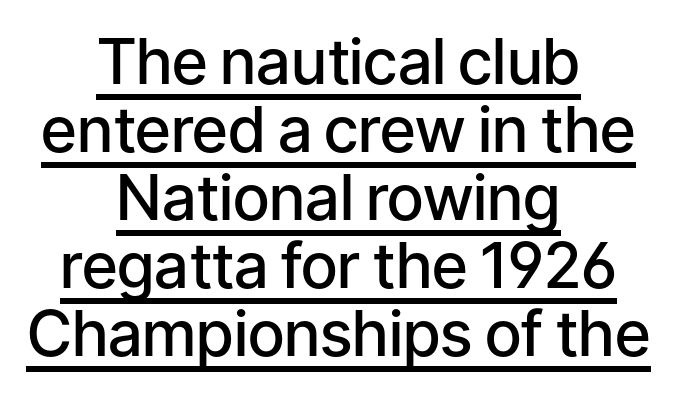
The image shows 63 px semibold sans-serif type, upright; set centered, tight line spacing (1.08x), normal letter spacing, underlined; low stroke contrast and a medium x-height.
